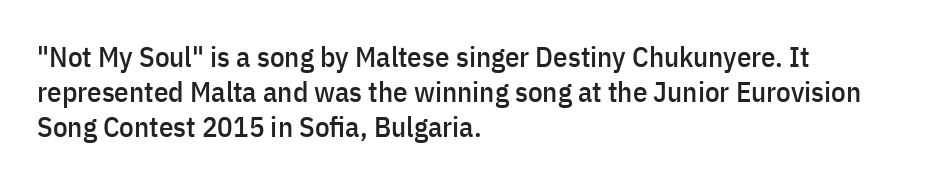
{"serif": "no", "italic": "no", "width": "condensed", "stroke_contrast": "low", "x_height": "medium", "monospaced": "no", "underline": "no", "align": "left", "line_spacing_ratio": 1.21, "letter_spacing": "normal", "letter_spacing_em": 0.0, "glyph_px": 29}
